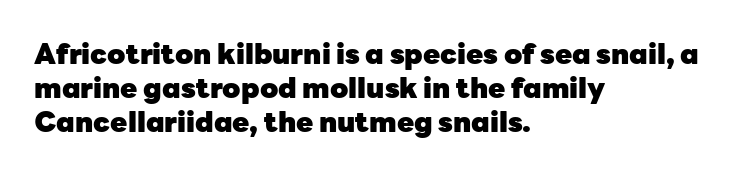
{"serif": "no", "italic": "no", "bold": "yes", "weight": "heavy", "width": "normal", "stroke_contrast": "low", "x_height": "medium", "monospaced": "no", "underline": "no", "align": "left", "line_spacing_ratio": 1.22, "letter_spacing": "normal", "letter_spacing_em": 0.0, "glyph_px": 28}
